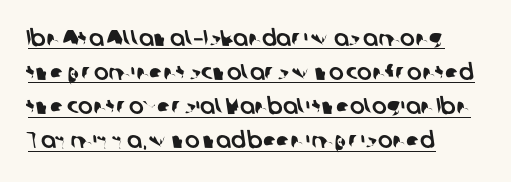
{"underline": "yes", "align": "left", "line_spacing": "normal", "line_spacing_ratio": 1.55, "letter_spacing": "normal", "letter_spacing_em": 0.0, "glyph_px": 22}
